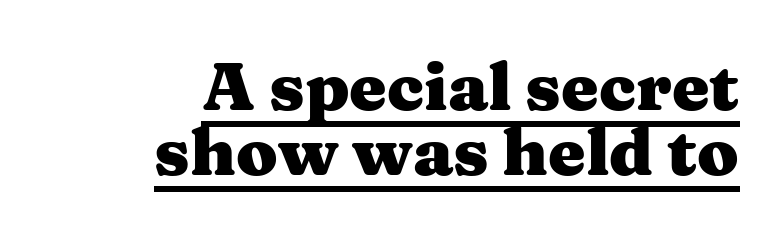
{"serif": "yes", "italic": "no", "bold": "yes", "weight": "heavy", "width": "wide", "stroke_contrast": "medium", "x_height": "medium", "monospaced": "no", "underline": "yes", "align": "right", "line_spacing": "tight", "line_spacing_ratio": 0.97, "letter_spacing": "normal", "letter_spacing_em": 0.0, "glyph_px": 67}
